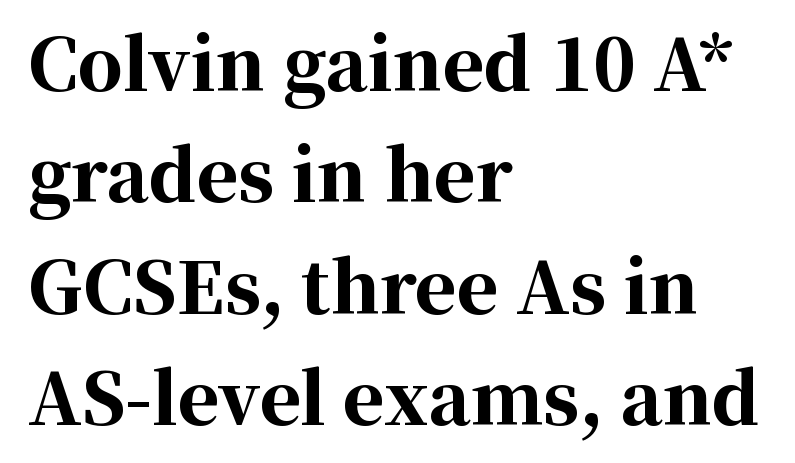
{"serif": "yes", "italic": "no", "bold": "yes", "weight": "bold", "width": "normal", "stroke_contrast": "high", "x_height": "medium", "monospaced": "no", "underline": "no", "align": "left", "line_spacing": "normal", "line_spacing_ratio": 1.57, "letter_spacing": "normal", "letter_spacing_em": 0.0, "glyph_px": 71}
